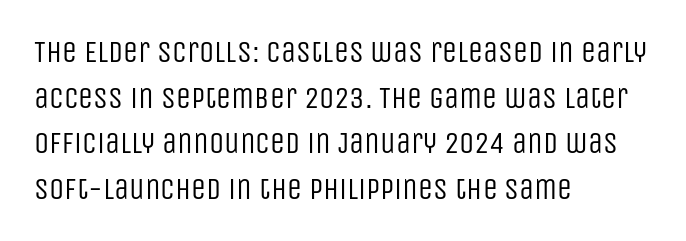
Q: Is the text bold? A: No.
Q: Is the text italic (slanted)? A: No, it is upright.
Q: Is the typeface a serif or a sans-serif typeface? A: Sans-serif.
Q: Is the text underlined? A: No.
Q: How is the paragraph aligned? A: Left-aligned.
Q: Is the spacing between letters normal or unusually wide? A: Normal.
Q: Is the spacing between lines tight, normal or loose? A: Normal.
Q: Width (condensed, normal, or wide)? A: Condensed.
Q: Stroke contrast? A: Low.
Q: x-height? A: Large.
Q: Monospaced? A: No.
